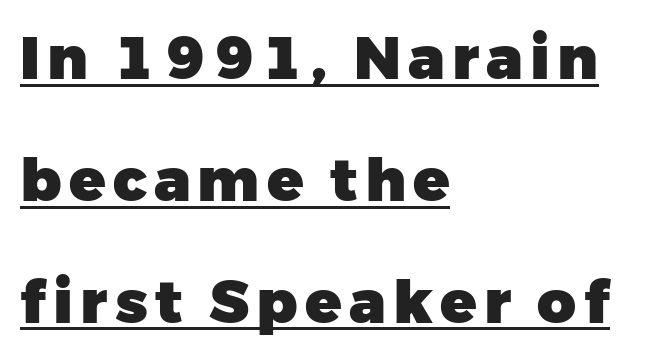
The image shows 60 px heavy sans-serif type, upright; set left-aligned, loose line spacing (2.03x), underlined; low stroke contrast and a medium x-height.
